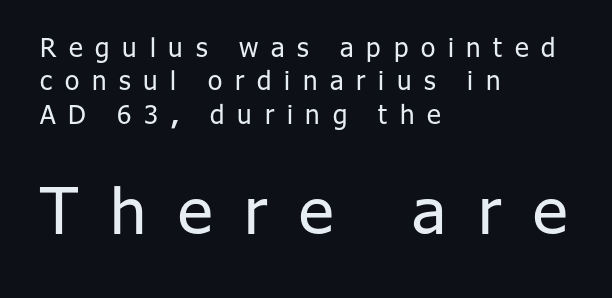
{"serif": "no", "italic": "no", "bold": "no", "weight": "regular", "width": "normal", "stroke_contrast": "low", "x_height": "medium", "monospaced": "no", "underline": "no", "align": "left", "line_spacing": "normal", "line_spacing_ratio": 1.28, "letter_spacing": "wide", "letter_spacing_em": 0.49, "larger_block": "second", "size_ratio": 2.5, "glyph_px": 65}
